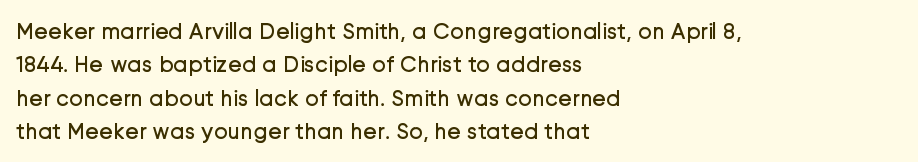
{"italic": "no", "bold": "no", "underline": "no", "align": "left", "line_spacing": "normal", "line_spacing_ratio": 1.45, "letter_spacing": "normal", "letter_spacing_em": 0.0, "glyph_px": 23}
